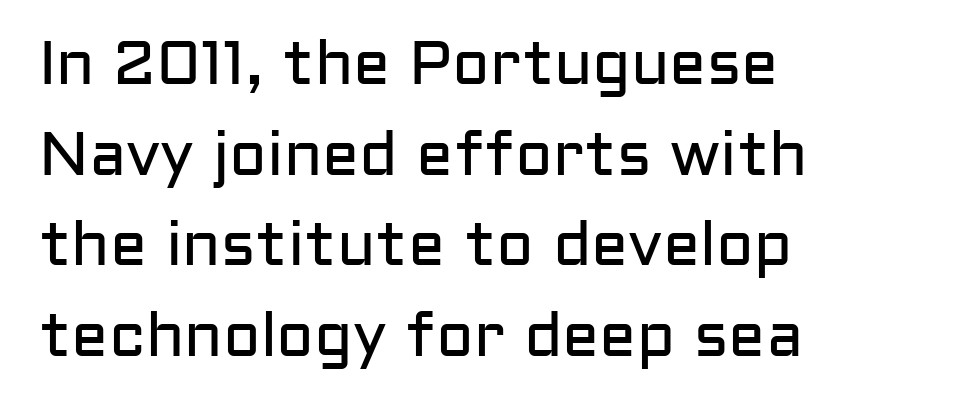
{"serif": "no", "italic": "no", "bold": "no", "weight": "regular", "width": "normal", "stroke_contrast": "low", "x_height": "medium", "monospaced": "no", "underline": "no", "align": "left", "line_spacing": "normal", "line_spacing_ratio": 1.46, "letter_spacing": "normal", "letter_spacing_em": 0.0, "glyph_px": 62}
